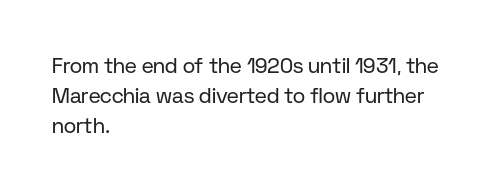
Q: Is the text bold? A: No.
Q: Is the text italic (slanted)? A: No, it is upright.
Q: Is the text underlined? A: No.
Q: How is the paragraph aligned? A: Left-aligned.
Q: Is the spacing between letters normal or unusually wide? A: Normal.
Q: Is the spacing between lines tight, normal or loose? A: Normal.
